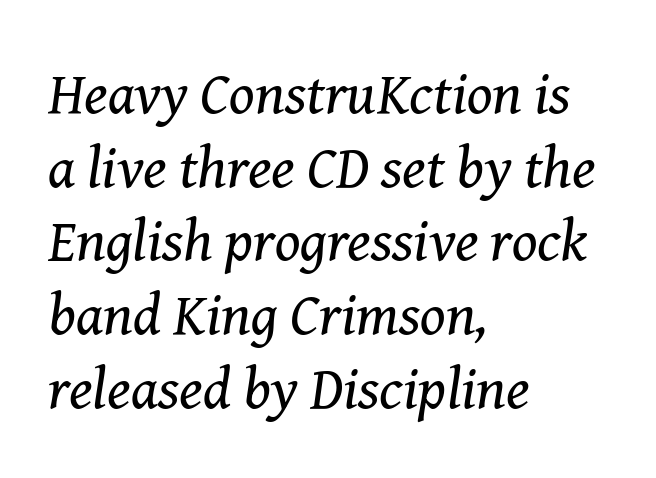
The line texture is even and compact thanks to regular tracking. The space between consecutive lines is moderate. Nothing heavy about these letters — not bold at all. These lines stack with their left ends in a neat column. These lines are rendered in a variable-pitch font.
